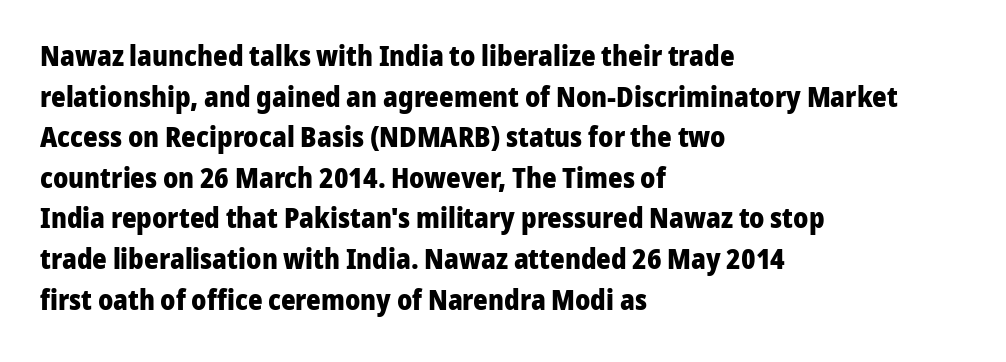
You can tell it's not italic because the verticals are truly vertical. The string is rendered with underlining switched off. This rendering uses left alignment, leaving the right contour irregular. Stroke thickness is high; the sample reads as a true bold. Students, note that the glyphs here touch the page at normal intervals.
